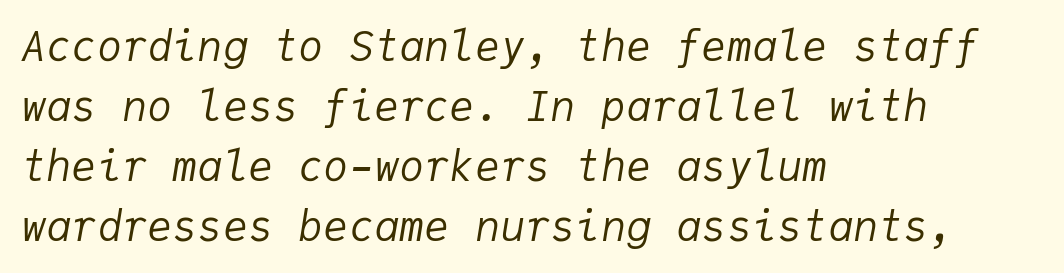
{"italic": "yes", "lean": "right", "slant_degrees": 9, "bold": "no", "weight": "regular", "width": "normal", "stroke_contrast": "low", "x_height": "medium", "monospaced": "yes", "underline": "no", "align": "left", "line_spacing": "normal", "line_spacing_ratio": 1.43, "letter_spacing": "normal", "letter_spacing_em": 0.0, "glyph_px": 42}
